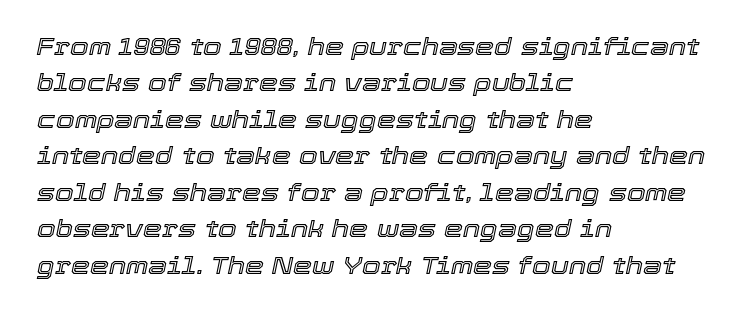
There's an unmistakable incline to the writing here. Letters rest on an invisible, unmarked baseline. One-word summary of the alignment: left. There is no visible air inserted between adjacent glyphs.
